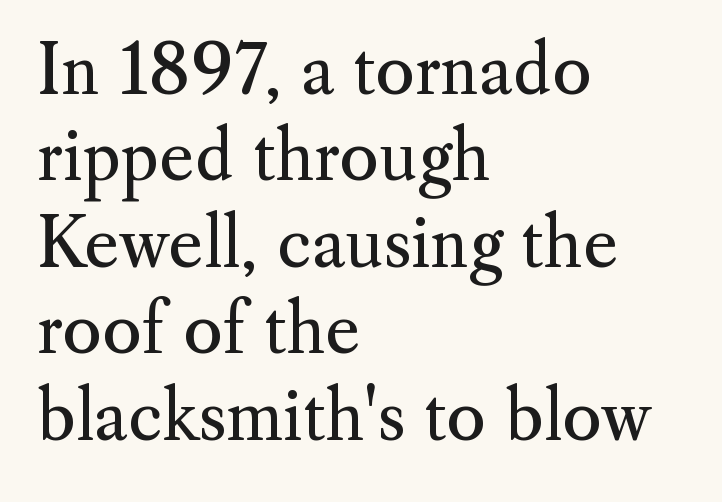
Line beginnings align vertically; line endings do not. The rendering keeps characters at their native spacing. Just letters on the line, the space beneath them empty. Varying glyph widths throughout — classic text-font behaviour. The rendering uses a moderate line-height, typical for paragraphs.
